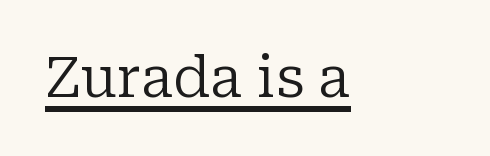
In terms of letterform style, serifs are clearly present. Proportional: the letters do not fall into vertical columns. Heft: none added — not bold. Italic: no, the glyphs are upright roman.
